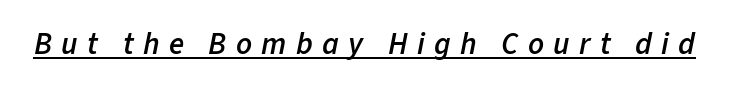
Q: Is the text bold? A: Semi-bold.
Q: Is the text italic (slanted)? A: Yes, it leans right by about 11 degrees.
Q: Is the text underlined? A: Yes.
Q: Is the spacing between letters normal or unusually wide? A: Unusually wide.
Q: Width (condensed, normal, or wide)? A: Normal.
Q: Stroke contrast? A: Low.
Q: x-height? A: Medium.
Q: Monospaced? A: No.
